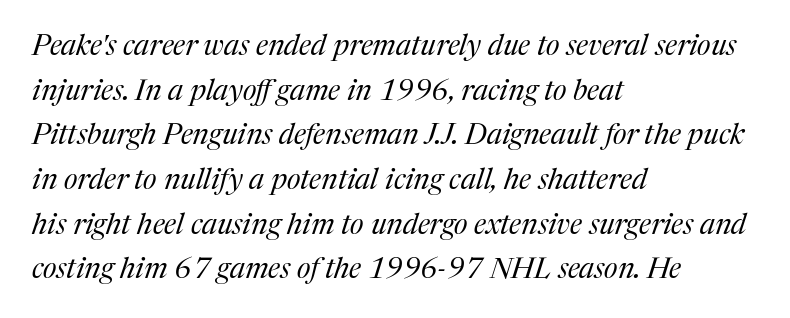
Stems and bowls with no extra thickness — not bold. Spacing verdict: proportional, widths tailored to each character. The words here are not underlined. Caption: multi-line text, flush left, ragged right.
